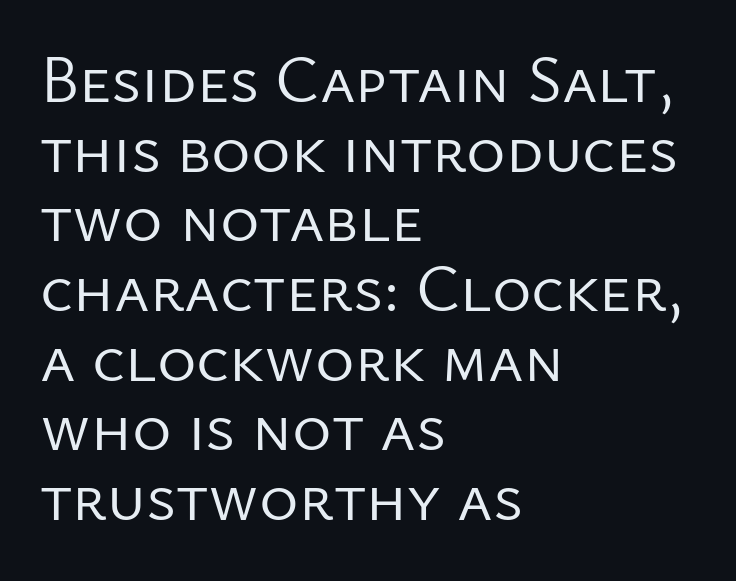
Classification — sans serif. This sample has the flowing, uneven cadence of proportional lettering. The letterforms sit at book weight or below. The type is set solid horizontally, with unmodified tracking. Baseline-to-baseline distance is barely more than the letter height.
